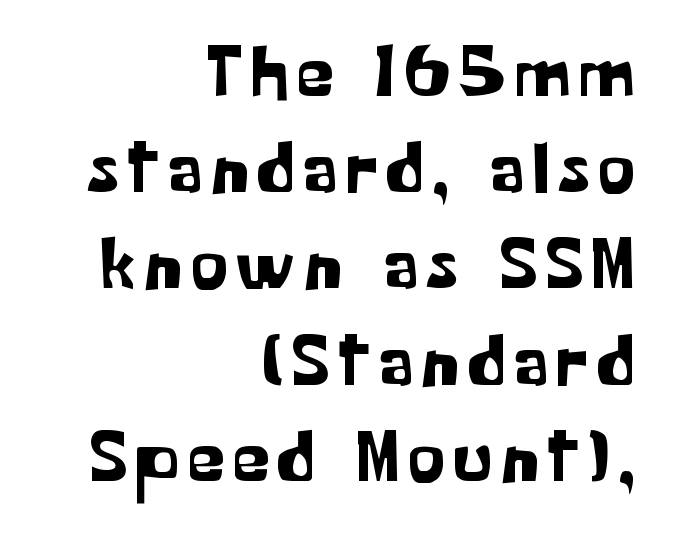
{"serif": "no", "italic": "no", "width": "normal", "stroke_contrast": "low", "x_height": "medium", "monospaced": "no", "underline": "no", "align": "right", "line_spacing": "normal", "line_spacing_ratio": 1.3, "glyph_px": 74}
